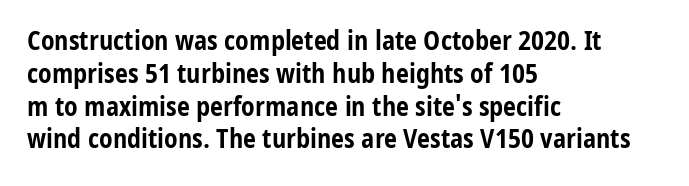
The image shows 26 px bold type, upright; set left-aligned, normal line spacing (1.26x), normal letter spacing, not underlined.
